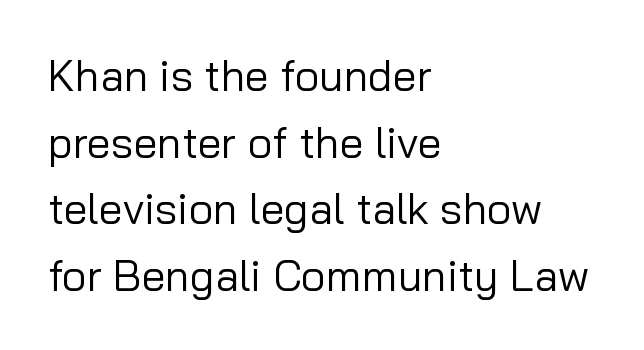
Q: Is the text bold? A: No.
Q: Is the text italic (slanted)? A: No, it is upright.
Q: Is the typeface a serif or a sans-serif typeface? A: Sans-serif.
Q: Is the text underlined? A: No.
Q: How is the paragraph aligned? A: Left-aligned.
Q: Is the spacing between letters normal or unusually wide? A: Normal.
Q: Is the spacing between lines tight, normal or loose? A: Normal.
Q: Width (condensed, normal, or wide)? A: Normal.
Q: Stroke contrast? A: Low.
Q: x-height? A: Medium.
Q: Monospaced? A: No.
